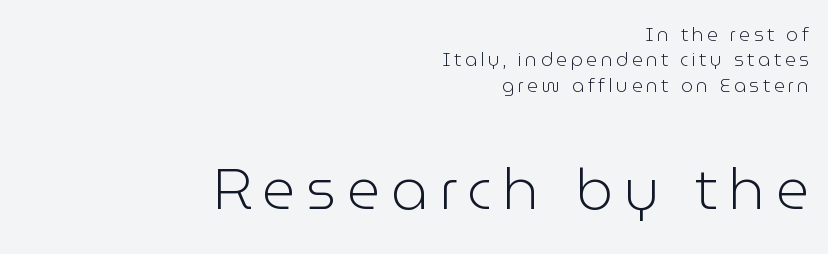
Q: Is the text bold? A: No.
Q: Is the text italic (slanted)? A: No, it is upright.
Q: Is the typeface a serif or a sans-serif typeface? A: Sans-serif.
Q: Is the text underlined? A: No.
Q: How is the paragraph aligned? A: Right-aligned.
Q: Is the spacing between lines tight, normal or loose? A: Normal.
Q: Which block of text is set in a larger size, the first (top) or the second (bottom)? A: The second (bottom) one.
Q: Width (condensed, normal, or wide)? A: Normal.
Q: Stroke contrast? A: Low.
Q: x-height? A: Medium.
Q: Monospaced? A: No.
